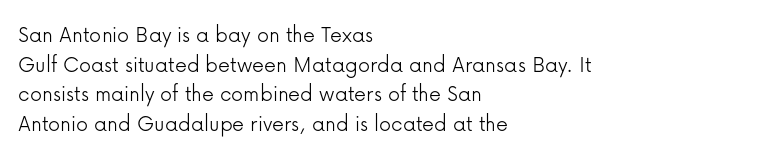
{"italic": "no", "bold": "no", "underline": "no", "align": "left", "line_spacing_ratio": 1.23, "letter_spacing": "normal", "letter_spacing_em": 0.0, "glyph_px": 24}
